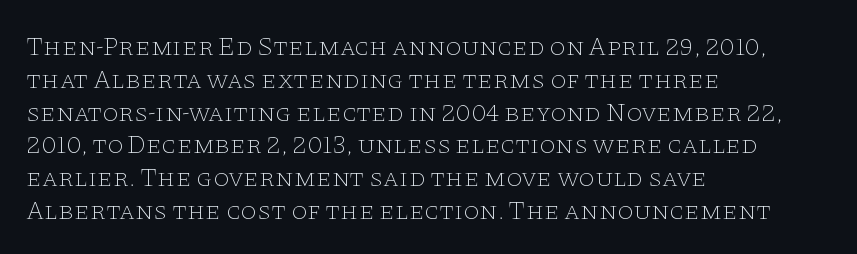
Check the space under the baseline: it is left empty. Posture: upright roman. Is the type heavy? It reads as light-to-regular instead. One-word summary of the alignment: left. The line-height multiplier appears to be the usual default.
